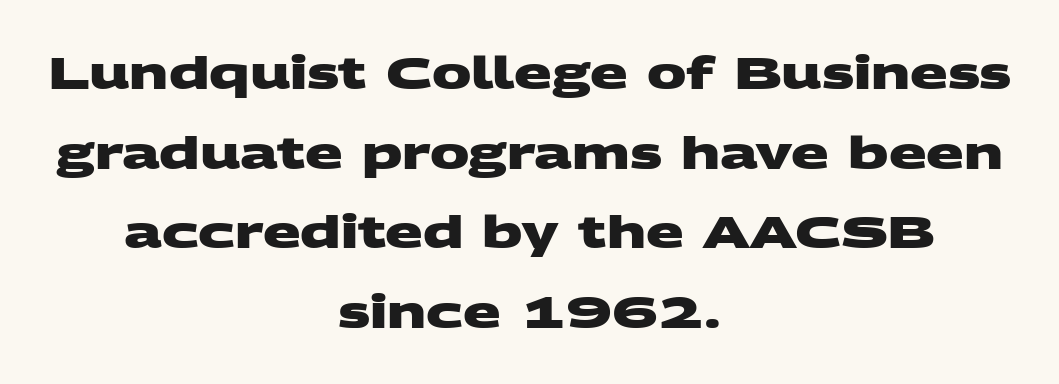
Q: Is the text bold? A: Yes.
Q: Is the typeface a serif or a sans-serif typeface? A: Sans-serif.
Q: Is the text underlined? A: No.
Q: How is the paragraph aligned? A: Centered.
Q: Is the spacing between letters normal or unusually wide? A: Normal.
Q: Width (condensed, normal, or wide)? A: Wide.
Q: Stroke contrast? A: Medium.
Q: x-height? A: Large.
Q: Monospaced? A: No.
